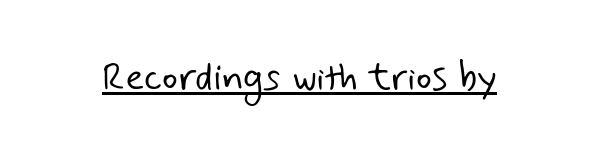
The image shows 39 px light sans-serif type; set normal letter spacing, underlined; low stroke contrast and a small x-height.
